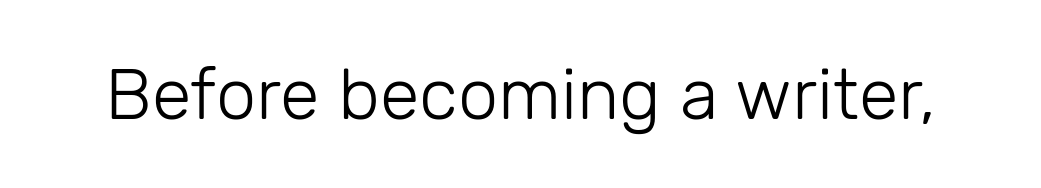
Bare-footed words on every line. Proportional: the letters do not fall into vertical columns. These lines keep a tight, regular rhythm from letter to letter. Compared with a typical body face, this is equally light or lighter still. The letters stand straight up with perfectly vertical stems.
